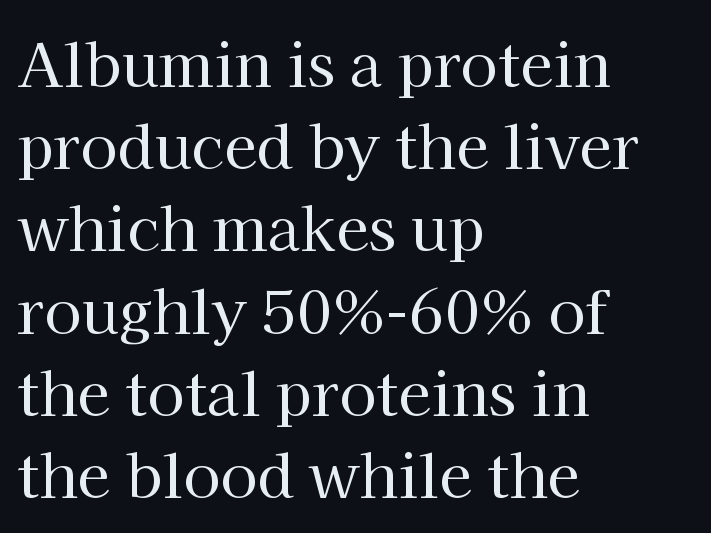
The designer went with a serif here, giving each stem small feet. Whoever set this chose a conventional vertical rhythm. The typography opts for an upright posture over an oblique one. A light-to-regular cut is what we see here.
